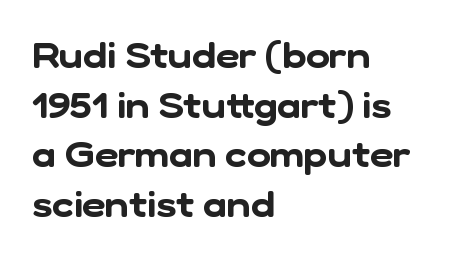
The type is set solid horizontally, with unmodified tracking. Clear beneath every line of the passage. The rendering uses natural spacing where letterforms have individual widths. Does the copy run flush right? No — it runs flush left. The space between consecutive lines is moderate. Regarding serifs, this sample does without them.
